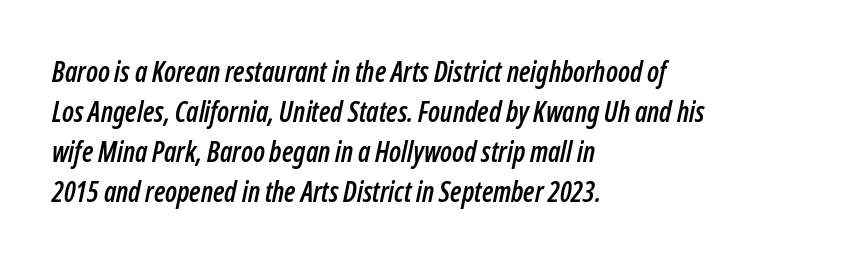
{"italic": "yes", "lean": "right", "slant_degrees": 12, "width": "condensed", "stroke_contrast": "low", "x_height": "medium", "monospaced": "no", "underline": "no", "align": "left", "line_spacing": "normal", "line_spacing_ratio": 1.43, "letter_spacing": "normal", "letter_spacing_em": 0.0, "glyph_px": 28}
